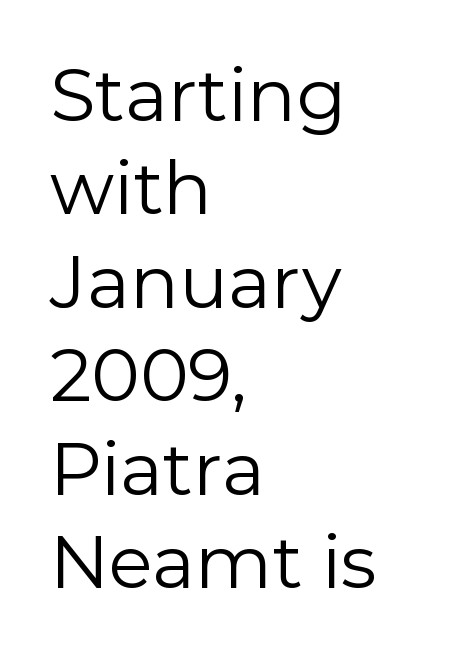
Q: Is the text bold? A: No.
Q: Is the text italic (slanted)? A: No, it is upright.
Q: Is the typeface a serif or a sans-serif typeface? A: Sans-serif.
Q: Is the text underlined? A: No.
Q: How is the paragraph aligned? A: Left-aligned.
Q: Is the spacing between letters normal or unusually wide? A: Normal.
Q: Is the spacing between lines tight, normal or loose? A: Normal.
Q: Width (condensed, normal, or wide)? A: Normal.
Q: x-height? A: Medium.
Q: Monospaced? A: No.
